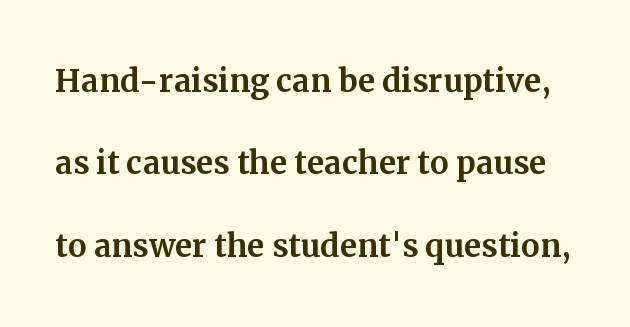
Just letters on the line, the space beneath them empty. Unlike a clean sans, this face finishes its strokes with serifs. Reading down the column, the eye jumps a long way to each next line. Posture: vertical. The type is set solid horizontally, with unmodified tracking. Looks like regular typesetting: each glyph gets only the width it needs.
